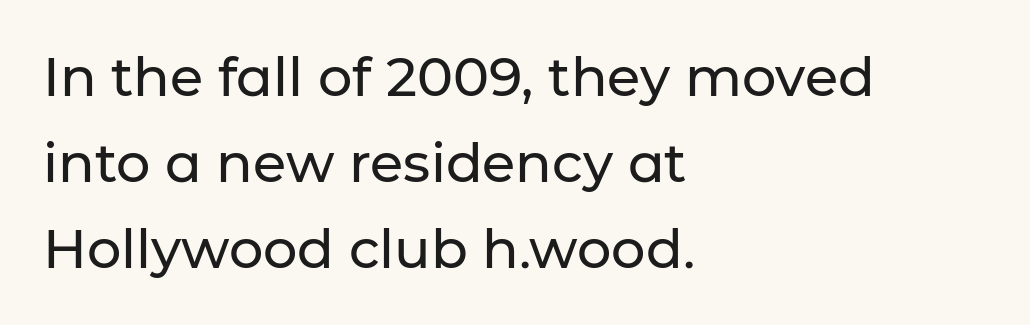
Words appear dense and cohesive because spacing is normal. Line spacing here is normal. Italic? Not at all — the glyphs are vertical. Check under the words: just untouched page. If you drew a ruler down the left edge, every line would touch it. A typesetter would call this proportional, since set widths differ per character.
